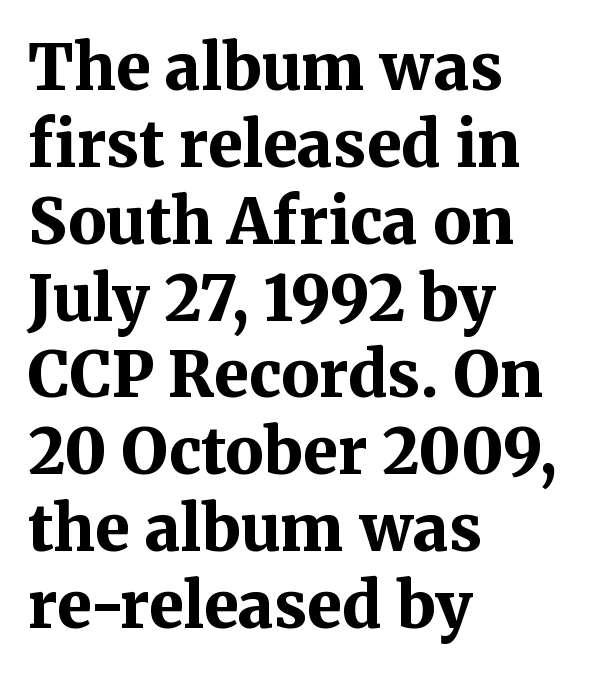
The image shows 63 px bold serif type, upright; set left-aligned, line spacing 1.22x, normal letter spacing, not underlined; medium stroke contrast and a medium x-height.
